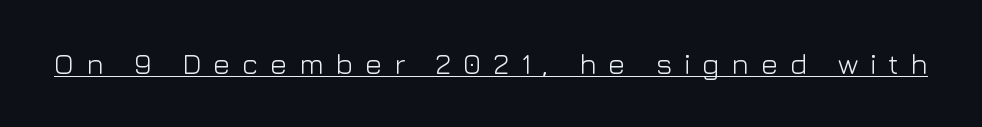
The image shows 29 px light sans-serif type, upright; set unusually wide letter spacing (+0.4 em), underlined; low stroke contrast and a medium x-height.
